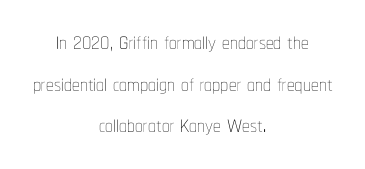
The image shows 31 px thin, condensed type, upright; set centered, normal line spacing (1.34x), normal letter spacing, not underlined; low stroke contrast and a medium x-height.
